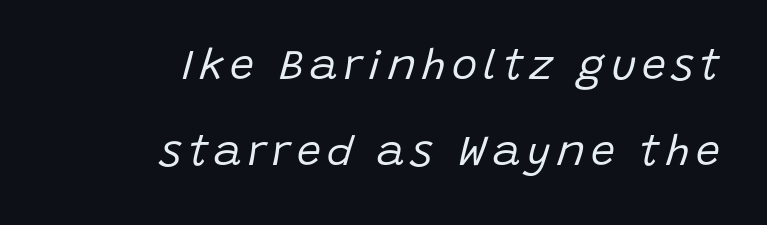
Q: Is the text bold? A: No.
Q: Is the text italic (slanted)? A: Yes, it leans right by about 15 degrees.
Q: Is the text underlined? A: No.
Q: How is the paragraph aligned? A: Right-aligned.
Q: Is the spacing between lines tight, normal or loose? A: Loose.
Q: Width (condensed, normal, or wide)? A: Normal.
Q: Stroke contrast? A: Low.
Q: x-height? A: Large.
Q: Monospaced? A: No.
